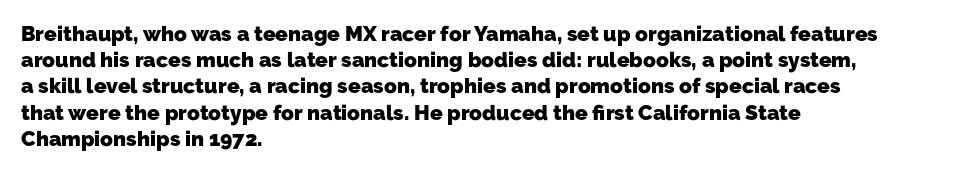
{"bold": "yes", "underline": "no", "align": "left", "line_spacing": "normal", "line_spacing_ratio": 1.25, "letter_spacing": "normal", "letter_spacing_em": 0.0, "glyph_px": 21}
